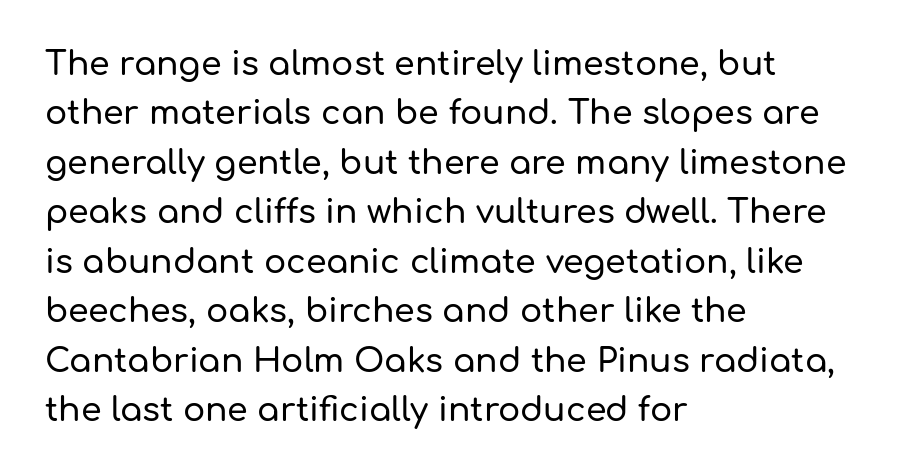
{"serif": "no", "italic": "no", "width": "normal", "stroke_contrast": "low", "x_height": "medium", "monospaced": "no", "underline": "no", "align": "left", "line_spacing": "normal", "line_spacing_ratio": 1.5, "letter_spacing": "normal", "letter_spacing_em": 0.0, "glyph_px": 33}
